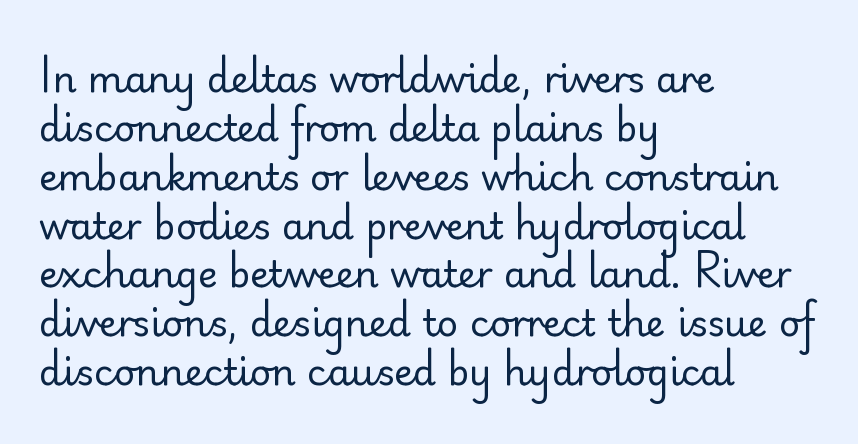
Beneath every word, the page is bare. This is roman type, the default non-slanted kind. Honestly, the letter spacing is just normal — you wouldn't notice it. Look at the bottom of the vertical strokes: they stop flat, with no serifs.
